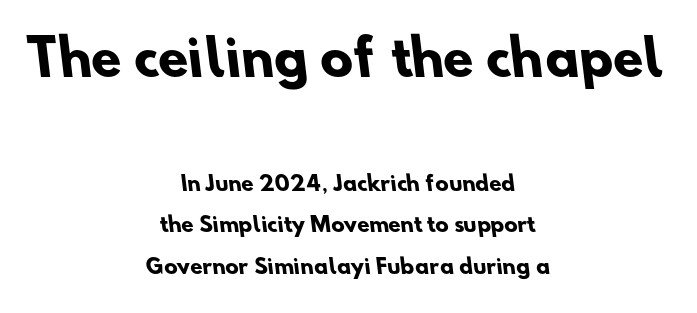
The image shows 49 px heavy sans-serif type; set centered, loose line spacing (2.09x), normal letter spacing, not underlined; the first (top) block is 2.45x larger; low stroke contrast and a small x-height.
